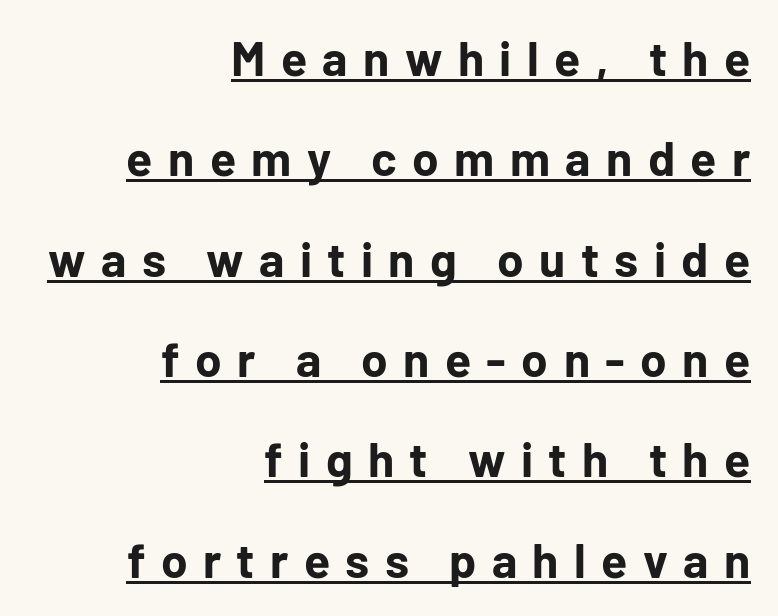
Q: Is the text bold? A: Yes.
Q: Is the text italic (slanted)? A: No, it is upright.
Q: Is the typeface a serif or a sans-serif typeface? A: Sans-serif.
Q: Is the text underlined? A: Yes.
Q: How is the paragraph aligned? A: Right-aligned.
Q: Is the spacing between letters normal or unusually wide? A: Unusually wide.
Q: Is the spacing between lines tight, normal or loose? A: Loose.
Q: Width (condensed, normal, or wide)? A: Normal.
Q: Stroke contrast? A: Low.
Q: x-height? A: Medium.
Q: Monospaced? A: No.
